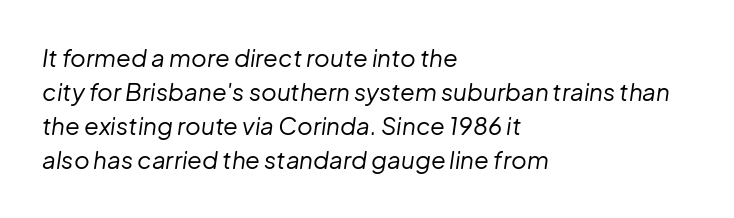
This rendering uses left alignment, leaving the right contour irregular. Descenders are the only things crossing below the line. Vertical spacing — default. The specimen reads as italic at a glance. The tracking reads as untouched default to a designer's eye. Weight: not bold — regular or lighter.
